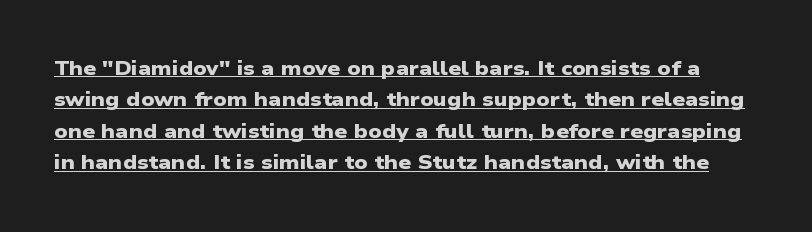
{"bold": "yes", "underline": "yes", "line_spacing": "normal", "line_spacing_ratio": 1.57, "letter_spacing": "normal", "letter_spacing_em": 0.0, "glyph_px": 20}
